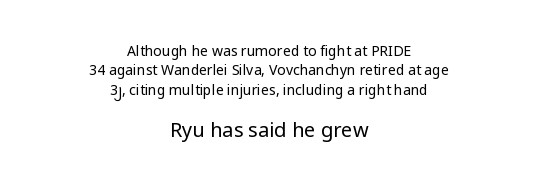
The image shows 20 px text type, upright; set centered, normal line spacing (1.39x), normal letter spacing, not underlined; the second (bottom) block is 1.43x larger.
